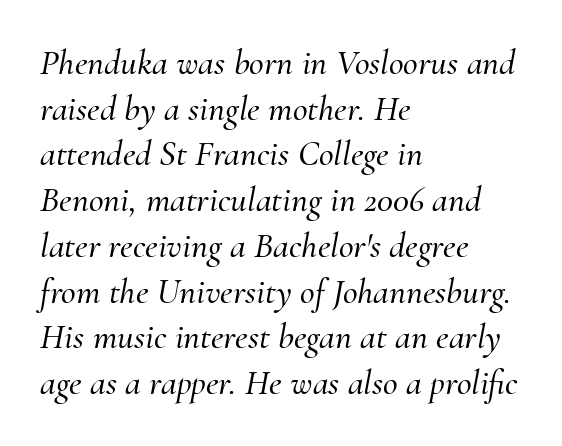
{"serif": "yes", "italic": "yes", "lean": "right", "slant_degrees": 10, "width": "normal", "stroke_contrast": "medium", "x_height": "small", "monospaced": "no", "underline": "no", "align": "left", "line_spacing": "normal", "line_spacing_ratio": 1.27, "letter_spacing": "normal", "letter_spacing_em": 0.0, "glyph_px": 36}
